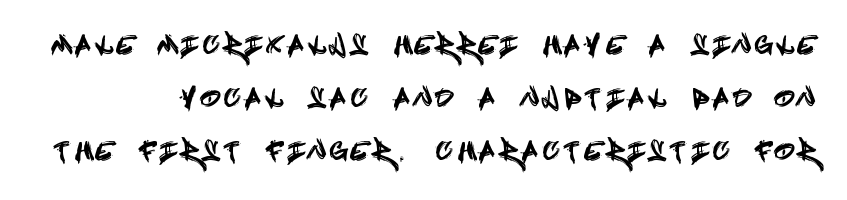
{"underline": "no", "line_spacing": "loose", "line_spacing_ratio": 2.12, "letter_spacing": "wide", "letter_spacing_em": 0.29, "glyph_px": 25}
